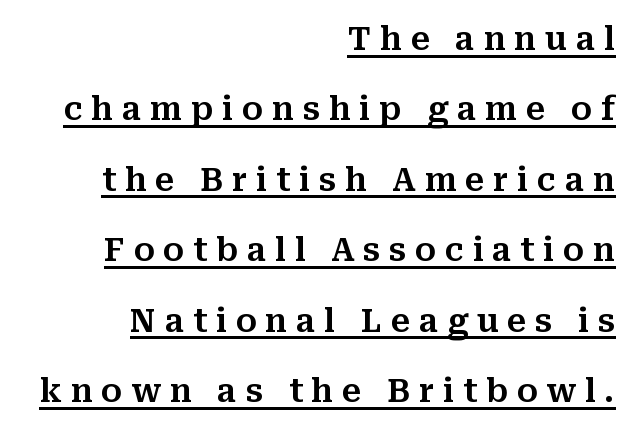
{"serif": "yes", "italic": "no", "width": "normal", "stroke_contrast": "medium", "x_height": "medium", "monospaced": "no", "underline": "yes", "align": "right", "line_spacing": "loose", "line_spacing_ratio": 2.2, "letter_spacing": "wide", "letter_spacing_em": 0.27, "glyph_px": 32}
